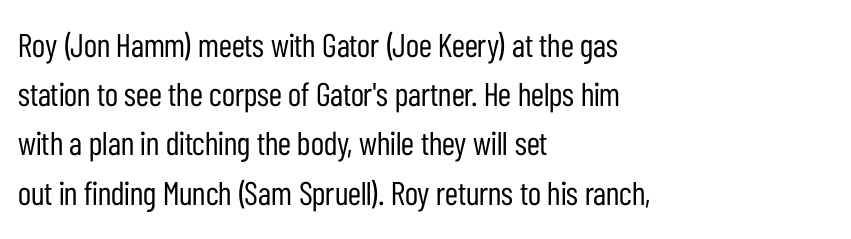
Q: Is the text bold? A: No.
Q: Is the text italic (slanted)? A: No, it is upright.
Q: Is the typeface a serif or a sans-serif typeface? A: Sans-serif.
Q: Is the text underlined? A: No.
Q: How is the paragraph aligned? A: Left-aligned.
Q: Is the spacing between letters normal or unusually wide? A: Normal.
Q: Is the spacing between lines tight, normal or loose? A: Normal.
Q: Width (condensed, normal, or wide)? A: Condensed.
Q: Stroke contrast? A: Low.
Q: x-height? A: Medium.
Q: Monospaced? A: No.
